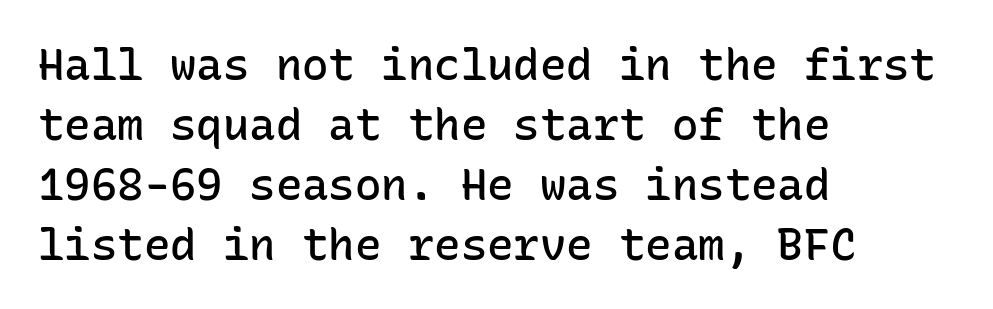
The image shows 44 px semibold sans-serif type, upright, monospaced; set left-aligned, normal line spacing (1.36x), normal letter spacing, not underlined; low stroke contrast and a medium x-height.
